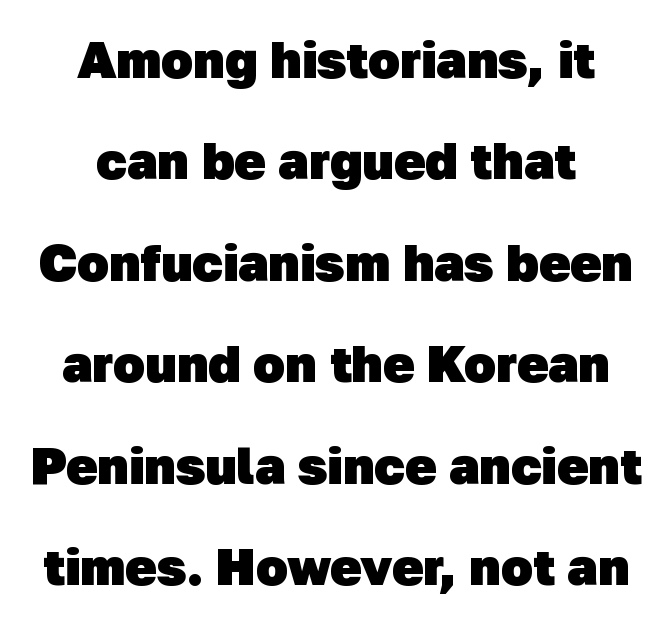
The rendering uses a large line-height, opening up the rows. A bare baseline throughout the passage. The rendering positions every line midway between the sides. Think of a printed novel: that variable character pitch is what you see here. Tracking here is standard; glyphs follow each other at the usual distance.
